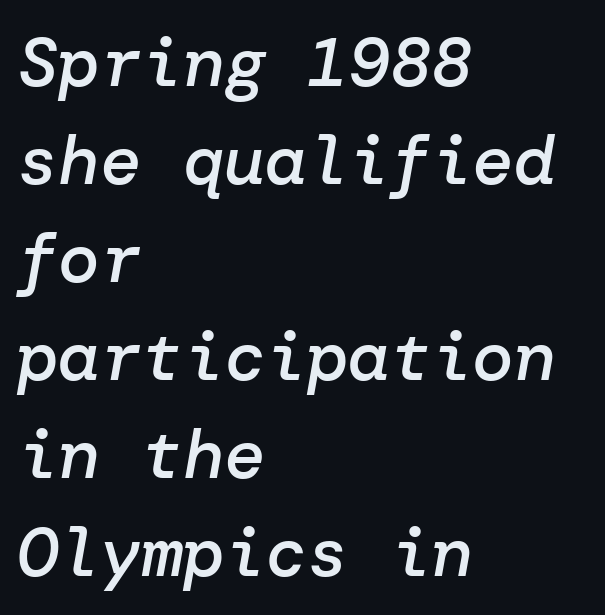
Q: Is the text bold? A: Semi-bold.
Q: Is the text italic (slanted)? A: Yes, it leans right by about 10 degrees.
Q: Is the text underlined? A: No.
Q: How is the paragraph aligned? A: Left-aligned.
Q: Is the spacing between letters normal or unusually wide? A: Normal.
Q: Is the spacing between lines tight, normal or loose? A: Normal.
Q: Width (condensed, normal, or wide)? A: Normal.
Q: Stroke contrast? A: Low.
Q: x-height? A: Medium.
